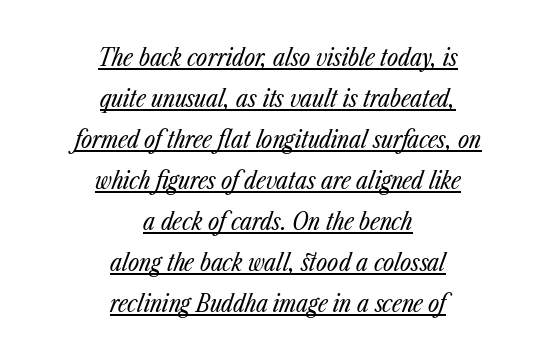
Tracking value appears to be zero — textbook default spacing. The characters are drawn with everyday or finer stroke widths. Horizontally, the lines are justified to the midpoint only. These lines were composed using italics. Compared with undecorated copy, this sample adds a rule below the words.
